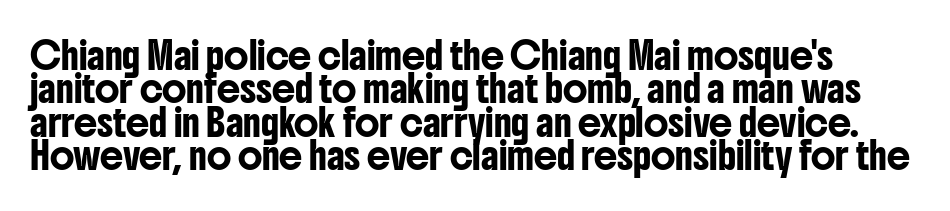
{"italic": "no", "underline": "no", "line_spacing": "normal", "line_spacing_ratio": 1.28, "letter_spacing": "normal", "letter_spacing_em": 0.0, "glyph_px": 26}
